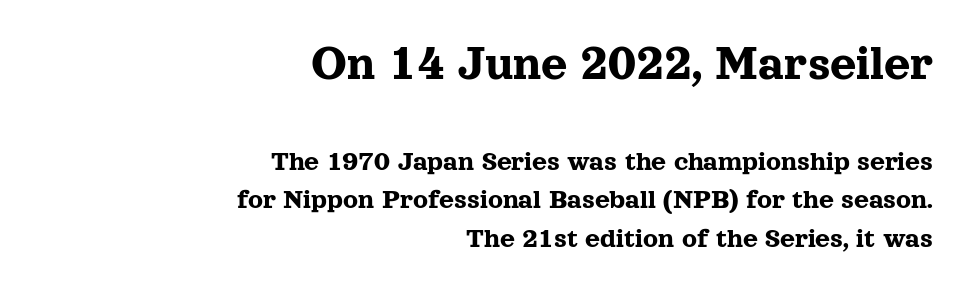
The image shows 51 px serif type, upright; set right-aligned, normal line spacing (1.33x), normal letter spacing, not underlined; the first (top) block is 1.76x larger; a medium x-height.
